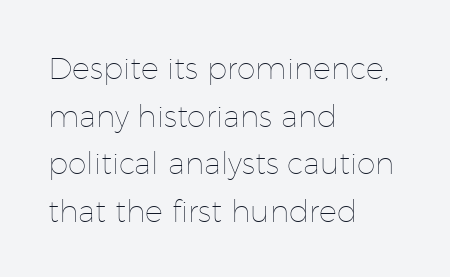
Reading down the column, the eye jumps a familiar distance to each next line. You could call the tracking neutral — neither tight nor loose. Characters remain perfectly vertical along every line. Spacing verdict: proportional, widths tailored to each character.
